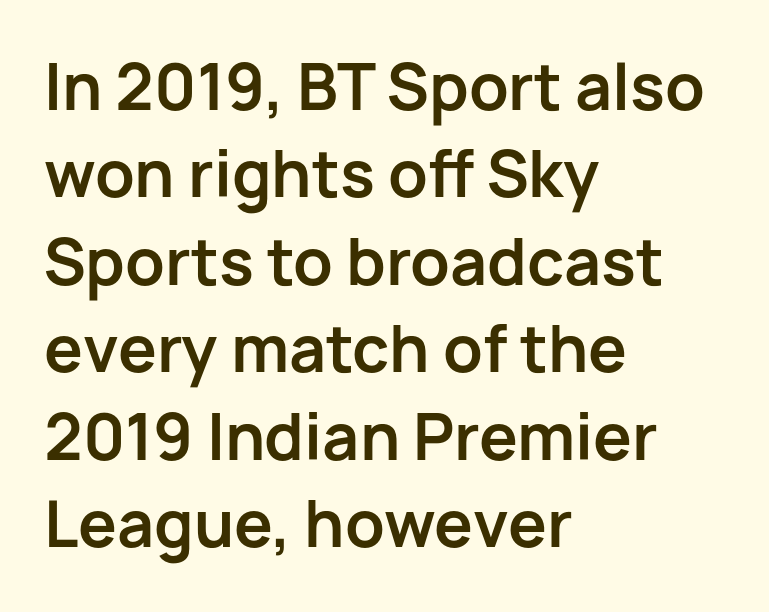
{"serif": "no", "italic": "no", "bold": "yes", "weight": "bold", "width": "normal", "stroke_contrast": "low", "x_height": "medium", "monospaced": "no", "underline": "no", "align": "left", "line_spacing": "normal", "line_spacing_ratio": 1.41, "letter_spacing": "normal", "letter_spacing_em": 0.0, "glyph_px": 62}
